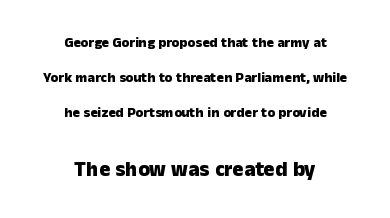
The image shows 21 px bold type, upright; set centered, loose line spacing (2.5x), normal letter spacing, not underlined; the second (bottom) block is 1.5x larger.
